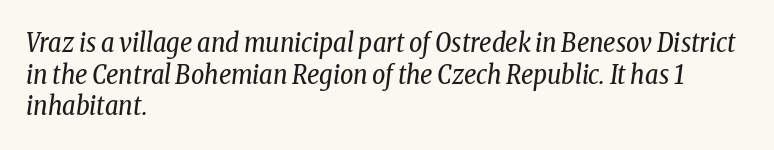
The rendering anchors every line to the left-hand side. Clear beneath every line of the passage. The rendering keeps characters at their native spacing. This sample uses an oblique cut, with every glyph tilted off the vertical. Heaviness? Minimal to ordinary, like unemphasized prose.
